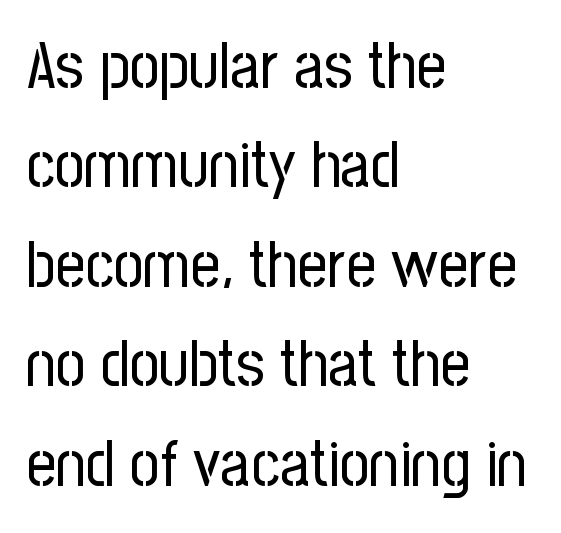
Is this a heavy cut? Hardly; it is regular or lighter. Horizontally, the lines are justified to the leading edge only. The designer went with a sans here, leaving each stem footless. Descender tails drop into unmarked territory. Line spacing here is normal. A typesetter would call this proportional, since set widths differ per character.
